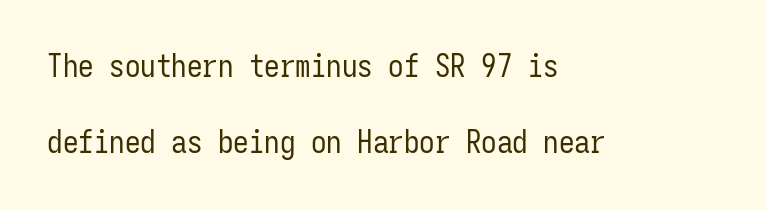
{"serif": "no", "italic": "no", "bold": "no", "weight": "regular", "width": "condensed", "stroke_contrast": "low", "x_height": "medium", "monospaced": "yes", "underline": "no", "align": "left", "line_spacing": "loose", "line_spacing_ratio": 2.46, "letter_spacing": "normal", "letter_spacing_em": 0.0, "glyph_px": 31}
